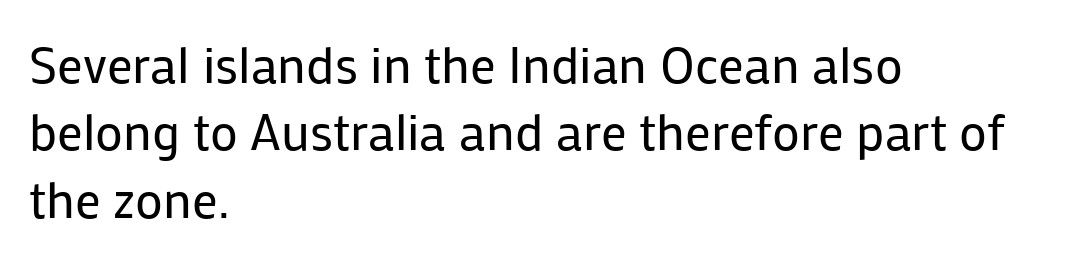
The image shows 51 px regular-weight sans-serif type, upright; set left-aligned, normal line spacing (1.32x), normal letter spacing, not underlined; low stroke contrast and a medium x-height.
